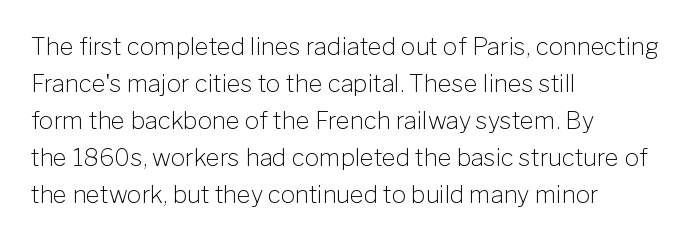
Q: Is the text bold? A: No.
Q: Is the text italic (slanted)? A: No, it is upright.
Q: Is the text underlined? A: No.
Q: How is the paragraph aligned? A: Left-aligned.
Q: Is the spacing between letters normal or unusually wide? A: Normal.
Q: Is the spacing between lines tight, normal or loose? A: Normal.
